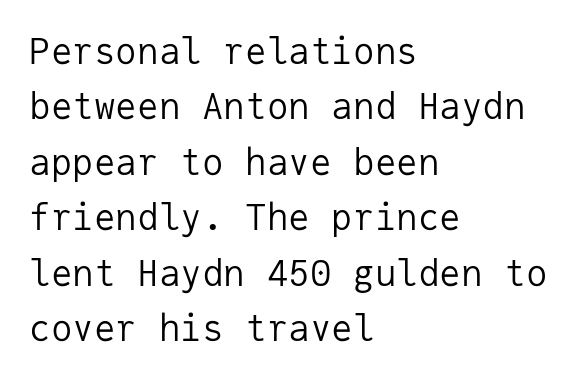
Q: Is the text bold? A: No.
Q: Is the text italic (slanted)? A: No, it is upright.
Q: Is the typeface a serif or a sans-serif typeface? A: Sans-serif.
Q: Is the text underlined? A: No.
Q: How is the paragraph aligned? A: Left-aligned.
Q: Is the spacing between letters normal or unusually wide? A: Normal.
Q: Is the spacing between lines tight, normal or loose? A: Normal.
Q: Width (condensed, normal, or wide)? A: Normal.
Q: Stroke contrast? A: Low.
Q: x-height? A: Medium.
Q: Monospaced? A: Yes.
